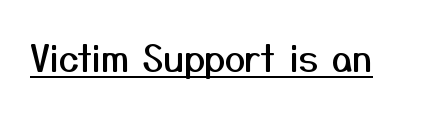
{"serif": "no", "italic": "no", "width": "normal", "stroke_contrast": "medium", "x_height": "medium", "monospaced": "no", "underline": "yes", "letter_spacing": "normal", "letter_spacing_em": 0.0, "glyph_px": 36}
